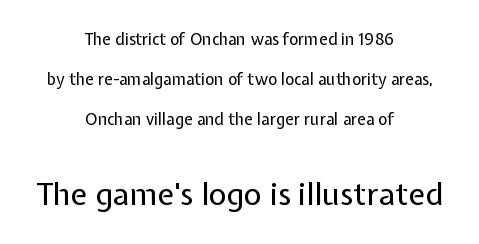
The image shows 31 px regular-weight sans-serif type, upright; set centered, loose line spacing (2.49x), normal letter spacing, not underlined; the second (bottom) block is 1.94x larger; low stroke contrast and a medium x-height.
